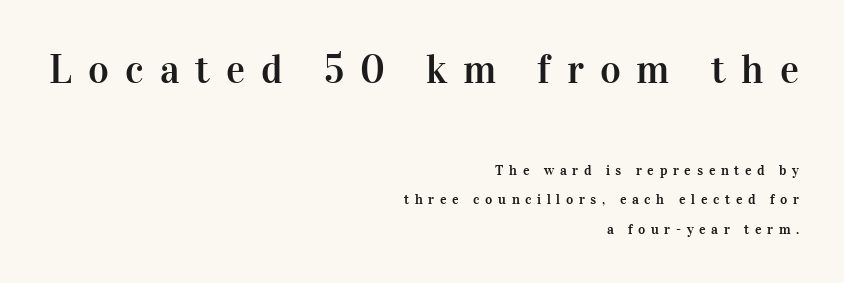
Q: Is the text italic (slanted)? A: No, it is upright.
Q: Is the typeface a serif or a sans-serif typeface? A: Serif.
Q: Is the text underlined? A: No.
Q: How is the paragraph aligned? A: Right-aligned.
Q: Is the spacing between letters normal or unusually wide? A: Unusually wide.
Q: Is the spacing between lines tight, normal or loose? A: Loose.
Q: Which block of text is set in a larger size, the first (top) or the second (bottom)? A: The first (top) one.
Q: Width (condensed, normal, or wide)? A: Normal.
Q: Stroke contrast? A: High.
Q: x-height? A: Medium.
Q: Monospaced? A: No.
